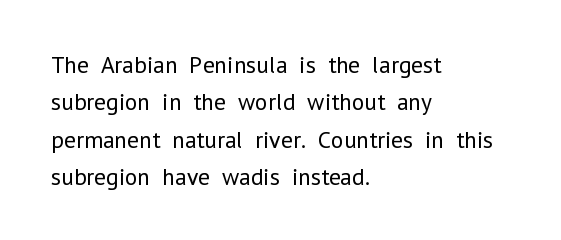
{"italic": "no", "bold": "no", "underline": "no", "align": "left", "line_spacing": "normal", "line_spacing_ratio": 1.56, "letter_spacing": "normal", "letter_spacing_em": 0.0, "glyph_px": 24}
